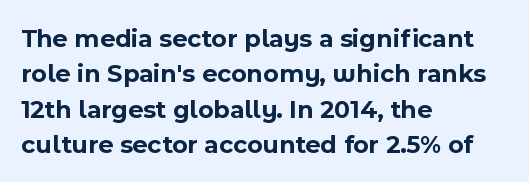
The image shows 26 px bold type, upright; set left-aligned, normal line spacing (1.36x), normal letter spacing, not underlined.
